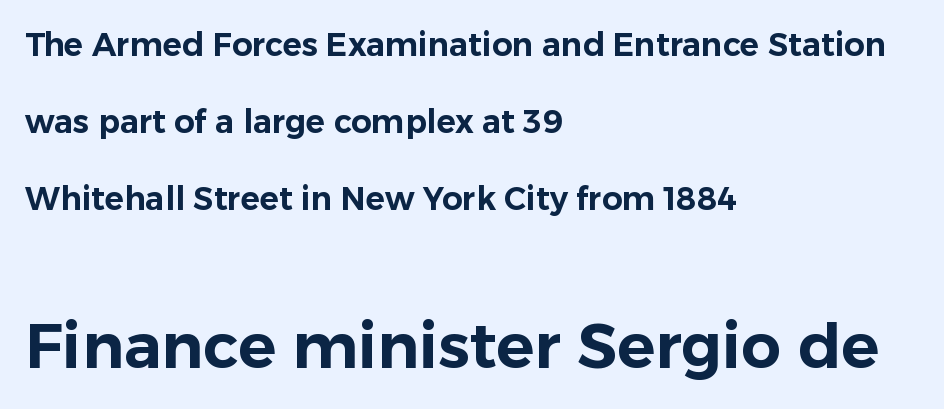
Q: Is the text italic (slanted)? A: No, it is upright.
Q: Is the typeface a serif or a sans-serif typeface? A: Sans-serif.
Q: Is the text underlined? A: No.
Q: How is the paragraph aligned? A: Left-aligned.
Q: Is the spacing between letters normal or unusually wide? A: Normal.
Q: Is the spacing between lines tight, normal or loose? A: Loose.
Q: Which block of text is set in a larger size, the first (top) or the second (bottom)? A: The second (bottom) one.
Q: Width (condensed, normal, or wide)? A: Normal.
Q: Stroke contrast? A: Low.
Q: x-height? A: Medium.
Q: Monospaced? A: No.
